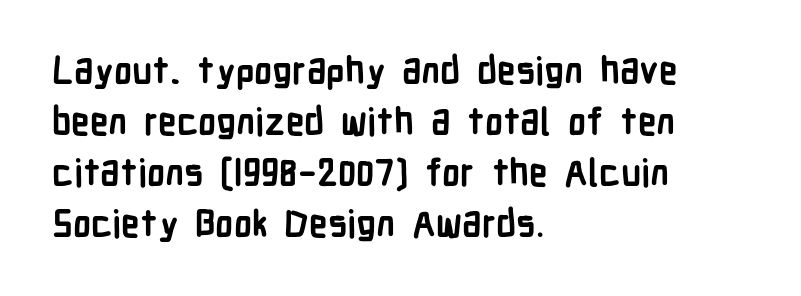
The image shows 37 px semibold, condensed sans-serif type, upright; set left-aligned, normal line spacing (1.38x), normal letter spacing, not underlined; low stroke contrast and a medium x-height.
